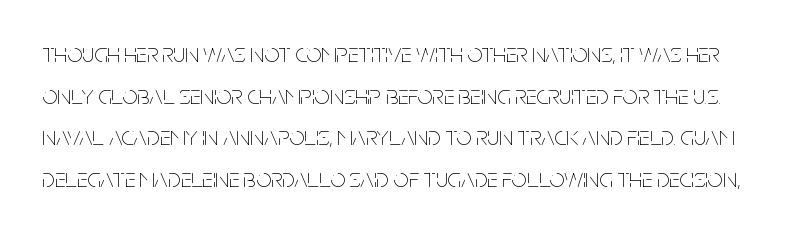
{"italic": "no", "bold": "no", "underline": "no", "line_spacing": "normal", "line_spacing_ratio": 1.54, "letter_spacing": "normal", "letter_spacing_em": 0.0, "glyph_px": 27}
